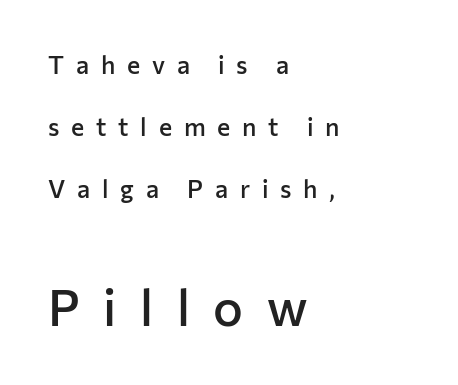
The image shows 50 px semibold sans-serif type, upright; set left-aligned, loose line spacing (2.49x), unusually wide letter spacing (+0.47 em), not underlined; the second (bottom) block is 2.0x larger; low stroke contrast and a medium x-height.
